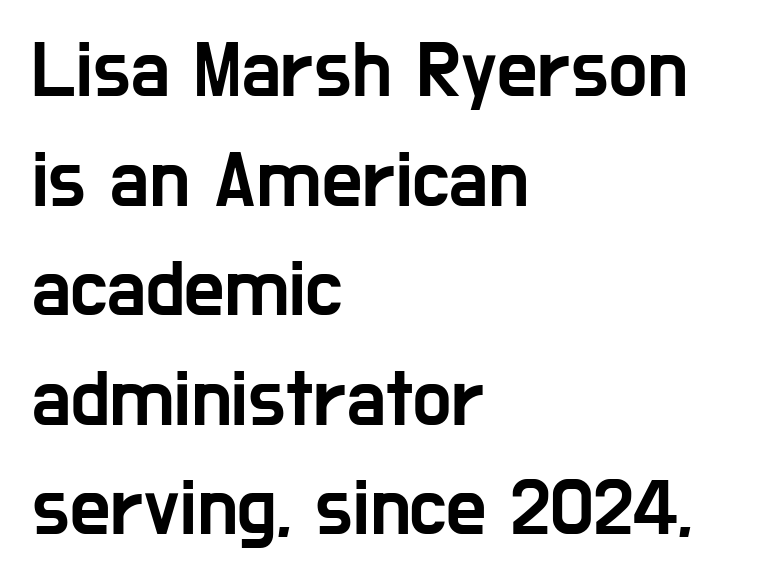
Q: Is the text italic (slanted)? A: No, it is upright.
Q: Is the typeface a serif or a sans-serif typeface? A: Sans-serif.
Q: Is the text underlined? A: No.
Q: How is the paragraph aligned? A: Left-aligned.
Q: Is the spacing between letters normal or unusually wide? A: Normal.
Q: Is the spacing between lines tight, normal or loose? A: Normal.
Q: Width (condensed, normal, or wide)? A: Condensed.
Q: Stroke contrast? A: Low.
Q: x-height? A: Medium.
Q: Monospaced? A: No.
